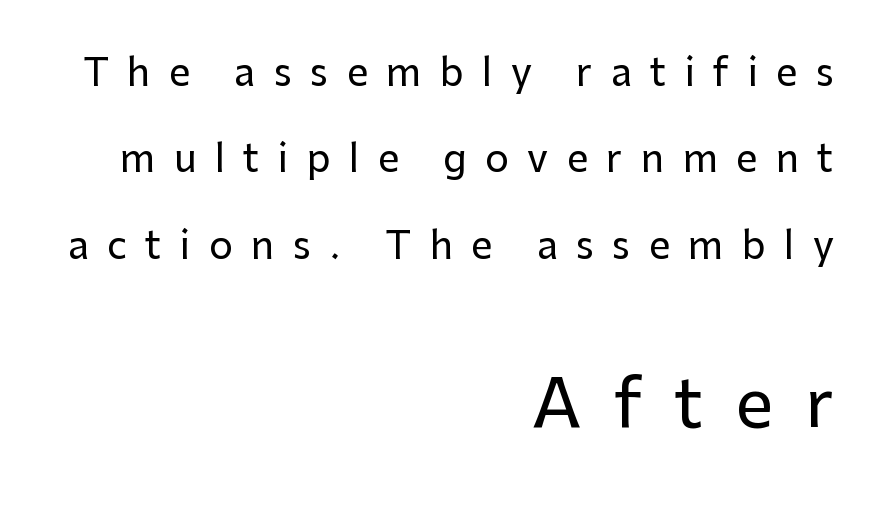
Q: Is the text italic (slanted)? A: No, it is upright.
Q: Is the typeface a serif or a sans-serif typeface? A: Sans-serif.
Q: Is the text underlined? A: No.
Q: How is the paragraph aligned? A: Right-aligned.
Q: Is the spacing between letters normal or unusually wide? A: Unusually wide.
Q: Is the spacing between lines tight, normal or loose? A: Loose.
Q: Which block of text is set in a larger size, the first (top) or the second (bottom)? A: The second (bottom) one.
Q: Width (condensed, normal, or wide)? A: Normal.
Q: Stroke contrast? A: Low.
Q: x-height? A: Medium.
Q: Monospaced? A: No.
